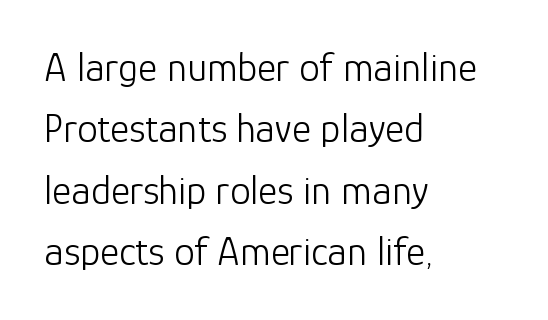
These lines are set flush left with a ragged right edge. Think of a printed novel: that variable character pitch is what you see here. Type without underlining. Interline gaps are of average width in this sample.
